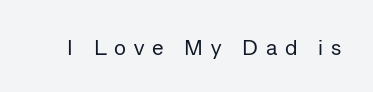
The rendering inserts visible extra space after every character. Stroke thickness stays within the range of a standard reading face or lighter. Plain, unruled lines of type. Quick note: not italic, upright.
